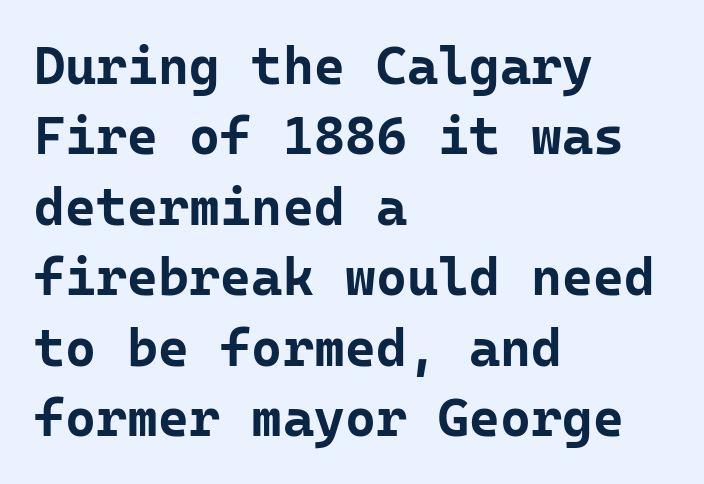
The image shows 53 px bold sans-serif type, upright, monospaced; set left-aligned, normal line spacing (1.33x), normal letter spacing, not underlined; low stroke contrast and a medium x-height.
